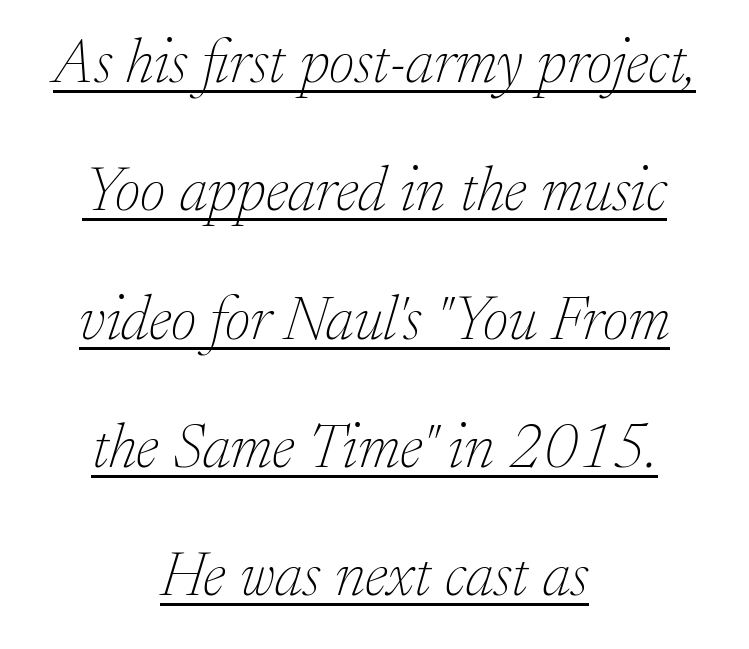
The image shows 62 px thin serif type, italic (leaning right); set centered, loose line spacing (2.07x), normal letter spacing, underlined; low stroke contrast and a medium x-height.
